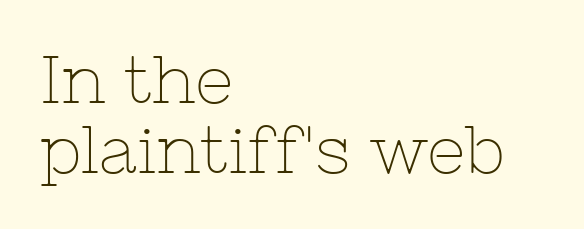
{"serif": "yes", "italic": "no", "bold": "no", "weight": "thin", "width": "normal", "stroke_contrast": "low", "x_height": "medium", "monospaced": "no", "underline": "no", "align": "left", "line_spacing": "tight", "line_spacing_ratio": 1.05, "letter_spacing": "normal", "letter_spacing_em": 0.0, "glyph_px": 67}
